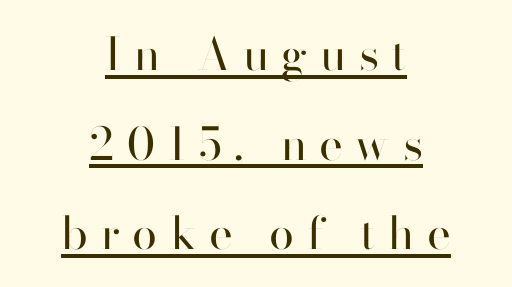
Q: Is the text bold? A: No.
Q: Is the text italic (slanted)? A: No, it is upright.
Q: Is the typeface a serif or a sans-serif typeface? A: Sans-serif.
Q: Is the text underlined? A: Yes.
Q: How is the paragraph aligned? A: Centered.
Q: Is the spacing between letters normal or unusually wide? A: Unusually wide.
Q: Is the spacing between lines tight, normal or loose? A: Loose.
Q: Width (condensed, normal, or wide)? A: Normal.
Q: Stroke contrast? A: High.
Q: x-height? A: Small.
Q: Monospaced? A: No.
